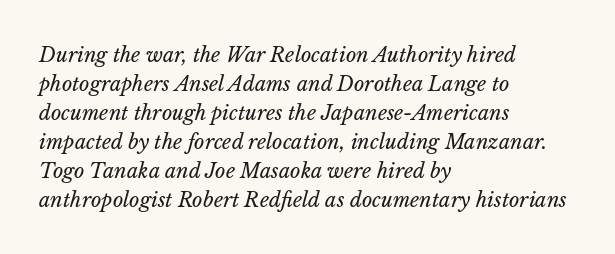
Q: Is the text bold? A: No.
Q: Is the text italic (slanted)? A: Yes, it leans right by about 14 degrees.
Q: Is the text underlined? A: No.
Q: How is the paragraph aligned? A: Left-aligned.
Q: Is the spacing between letters normal or unusually wide? A: Normal.
Q: Is the spacing between lines tight, normal or loose? A: Normal.
